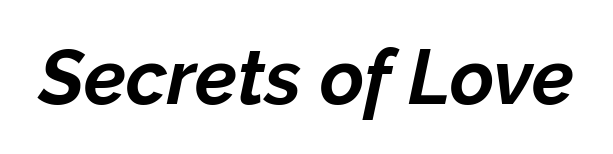
You'd pick this weight for a headline — it's a proper bold. Style check: oblique. The strip under each line holds only bare page. Do the characters align in a grid? No, the font is proportional. Students, note that the glyphs here touch the page at normal intervals.
